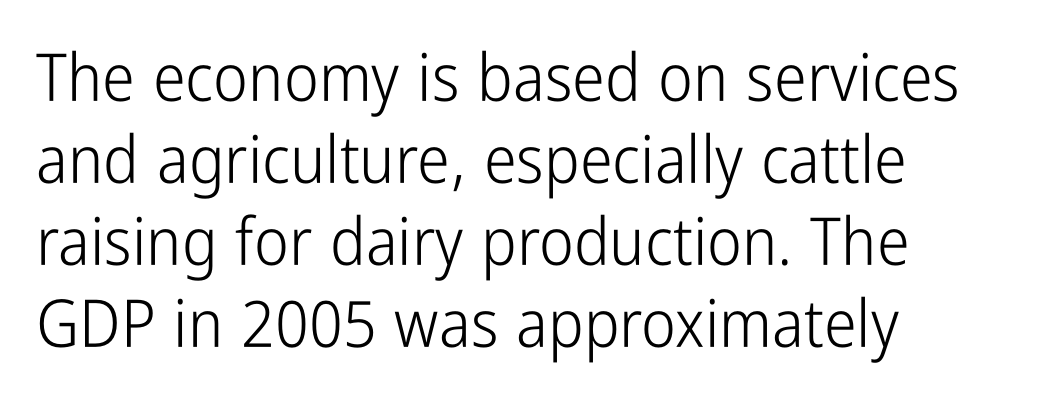
The image shows 66 px light, condensed sans-serif type, upright; set left-aligned, line spacing 1.24x, normal letter spacing, not underlined; low stroke contrast and a medium x-height.
